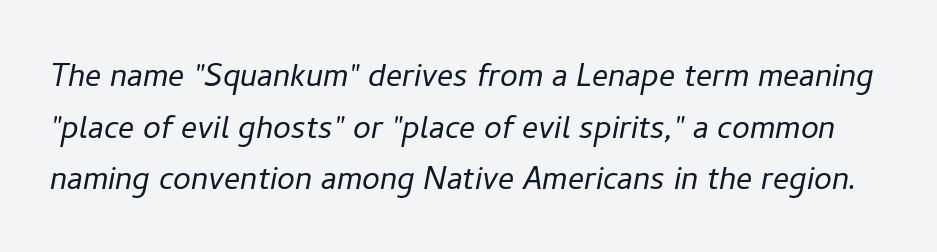
Q: Is the text bold? A: No.
Q: Is the text italic (slanted)? A: Yes, it leans right by about 11 degrees.
Q: Is the text underlined? A: No.
Q: Is the spacing between letters normal or unusually wide? A: Normal.
Q: Is the spacing between lines tight, normal or loose? A: Normal.
Q: Width (condensed, normal, or wide)? A: Normal.
Q: Stroke contrast? A: Low.
Q: x-height? A: Medium.
Q: Monospaced? A: No.
